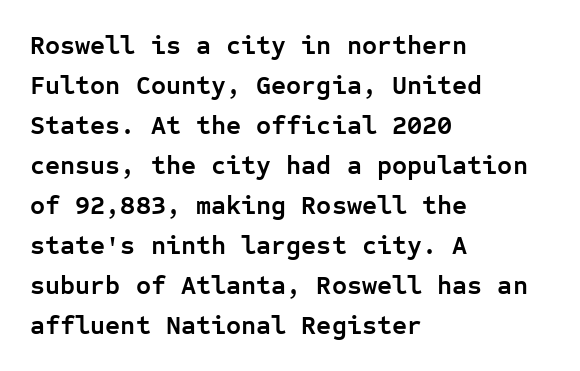
Q: Is the text bold? A: Yes.
Q: Is the text italic (slanted)? A: No, it is upright.
Q: Is the text underlined? A: No.
Q: How is the paragraph aligned? A: Left-aligned.
Q: Is the spacing between letters normal or unusually wide? A: Normal.
Q: Is the spacing between lines tight, normal or loose? A: Normal.
